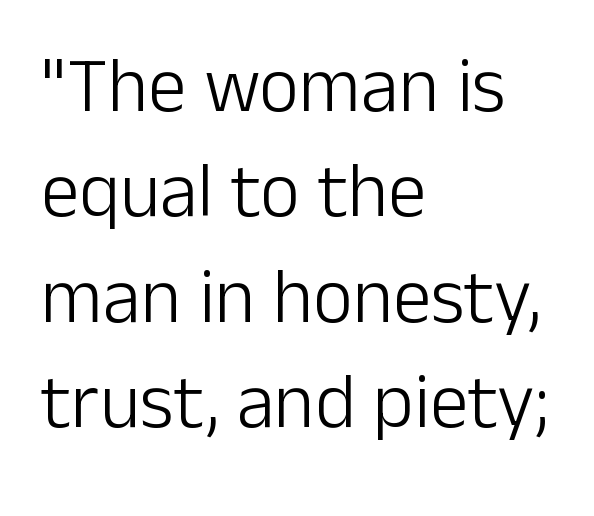
Rows of type keep a routine distance in the vertical direction. The passage shown is typed in a proportional face where columns would drift. One-word summary of the alignment: left. Here the glyphs are tracked normally, forming tight word shapes.
